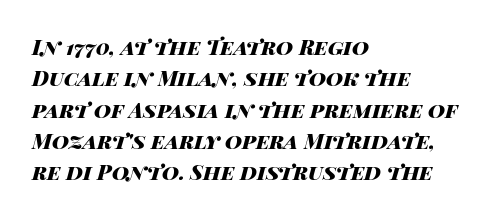
Q: Is the text bold? A: Yes.
Q: Is the text italic (slanted)? A: Yes, it leans right by about 14 degrees.
Q: Is the text underlined? A: No.
Q: How is the paragraph aligned? A: Left-aligned.
Q: Is the spacing between letters normal or unusually wide? A: Normal.
Q: Is the spacing between lines tight, normal or loose? A: Normal.
